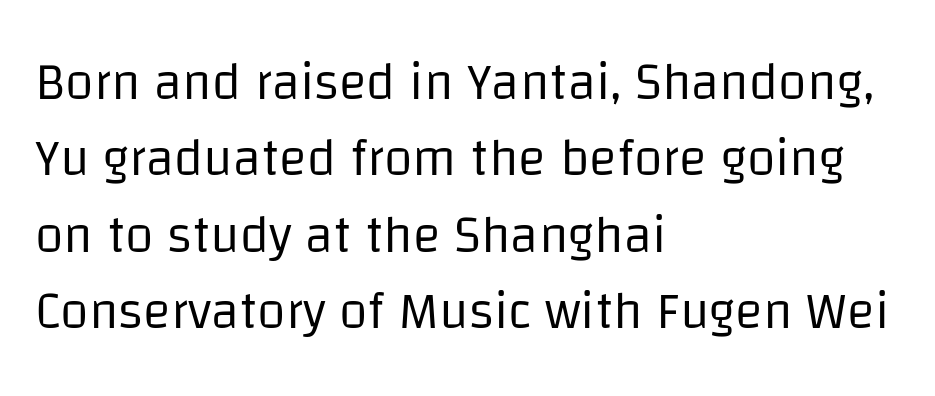
The image shows 52 px regular-weight sans-serif type, upright; set left-aligned, normal line spacing (1.47x), normal letter spacing, not underlined; low stroke contrast and a large x-height.
